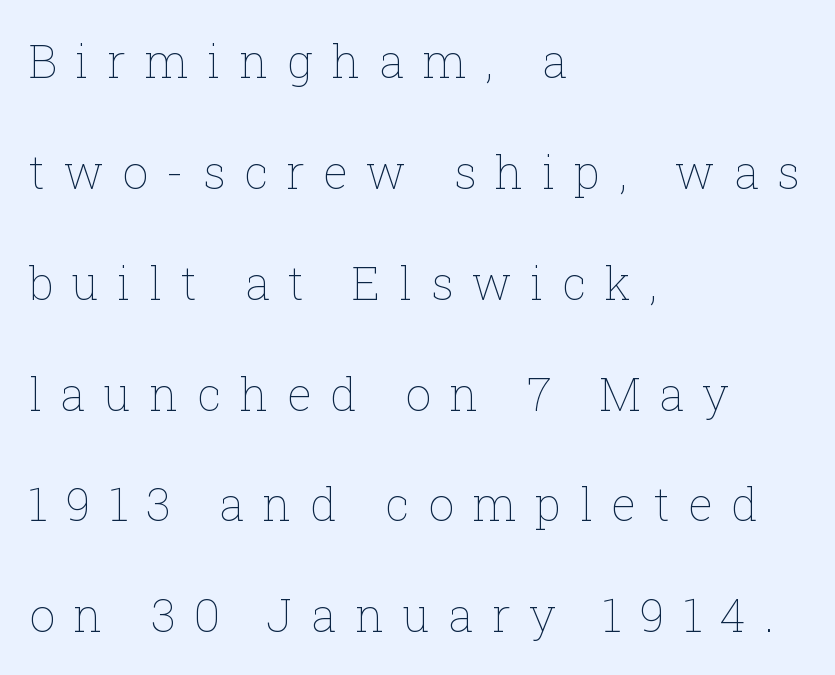
The image shows 46 px thin type, upright; set left-aligned, loose line spacing (2.41x), unusually wide letter spacing (+0.4 em), not underlined; low stroke contrast and a medium x-height.
